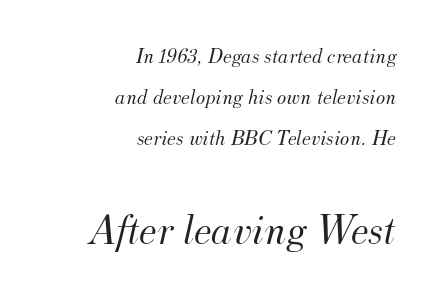
The axis of the letterforms is tilted away from vertical. The designer went with a serif here, giving each stem small feet. You could call the tracking neutral — neither tight nor loose. Has an underline been added? It has not.
